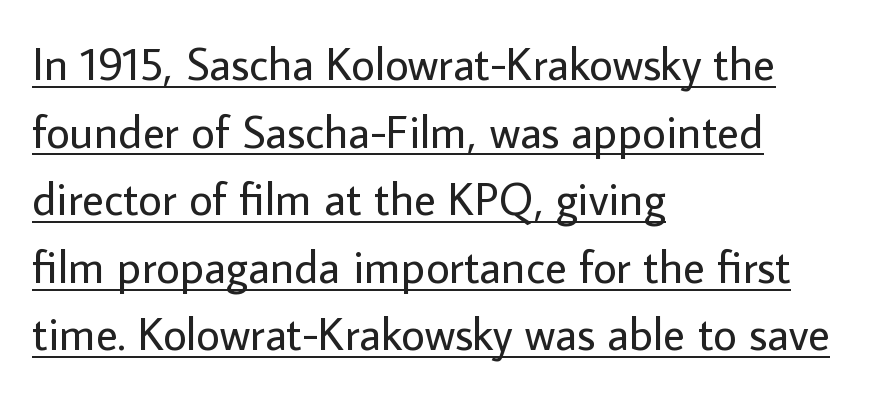
The type is set solid horizontally, with unmodified tracking. These lines sit exactly where default settings would place them. This sample is left-justified, so line endings fall wherever the words run out. Heaviness? Minimal to ordinary, like unemphasized prose. These lines are rendered in a variable-pitch font.
